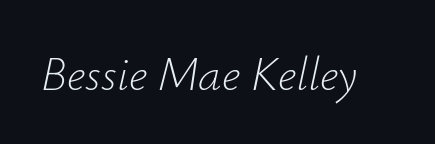
Q: Is the text bold? A: No.
Q: Is the text italic (slanted)? A: Yes, it leans right by about 12 degrees.
Q: Is the text underlined? A: No.
Q: Is the spacing between letters normal or unusually wide? A: Normal.
Q: Width (condensed, normal, or wide)? A: Normal.
Q: Stroke contrast? A: Low.
Q: x-height? A: Small.
Q: Monospaced? A: No.
